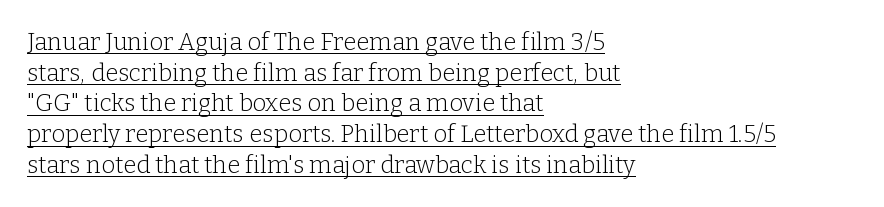
Which margin do the lines hug? The left one — the right edge is uneven. Normally led — the rows are evenly, conventionally spaced. It's the straight-up-and-down kind of type. This reads as an unemphasized weight, regular at the heaviest. Like a heading marked for emphasis, these lines bear an underscore.
